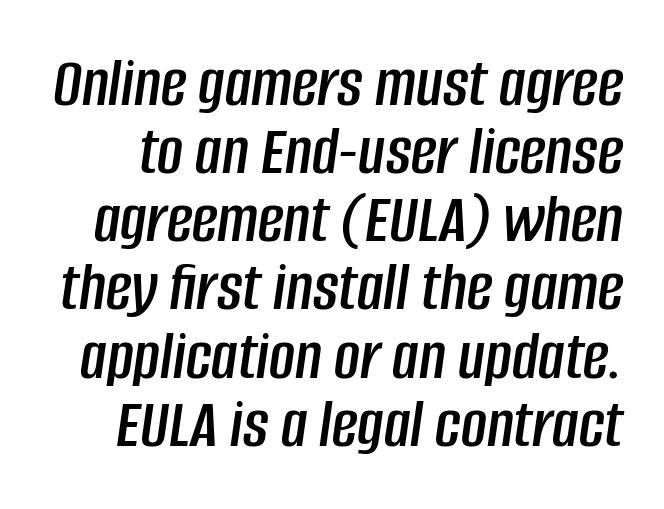
Q: Is the text italic (slanted)? A: Yes, it leans right by about 8 degrees.
Q: Is the text underlined? A: No.
Q: Is the spacing between letters normal or unusually wide? A: Normal.
Q: Is the spacing between lines tight, normal or loose? A: Tight.
Q: Width (condensed, normal, or wide)? A: Condensed.
Q: Stroke contrast? A: Low.
Q: x-height? A: Large.
Q: Monospaced? A: No.
